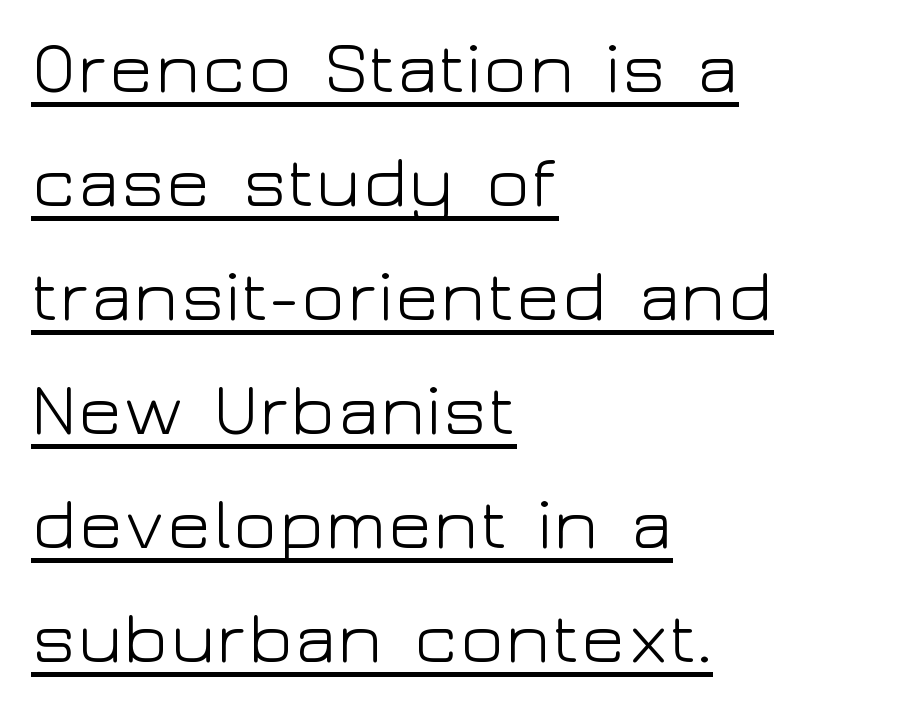
Visually the block forms a straight wall on the left and a jagged coastline on the right. A quiet, ordinary-to-light weight characterises the typeface. Note the varied advance widths — an 'i' is clearly narrower than an 'm'. Summary of vertical rhythm: regular, with standard interline spacing.
